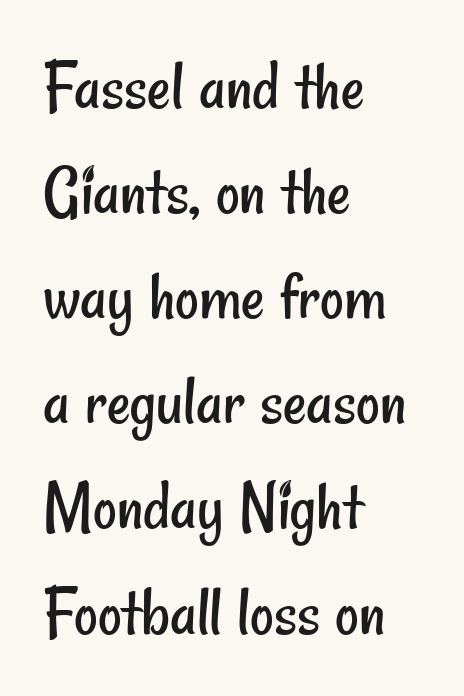
Q: Is the text bold? A: No.
Q: Is the typeface a serif or a sans-serif typeface? A: Sans-serif.
Q: Is the text underlined? A: No.
Q: How is the paragraph aligned? A: Left-aligned.
Q: Is the spacing between letters normal or unusually wide? A: Normal.
Q: Is the spacing between lines tight, normal or loose? A: Normal.
Q: Width (condensed, normal, or wide)? A: Condensed.
Q: Stroke contrast? A: Low.
Q: x-height? A: Small.
Q: Monospaced? A: No.
